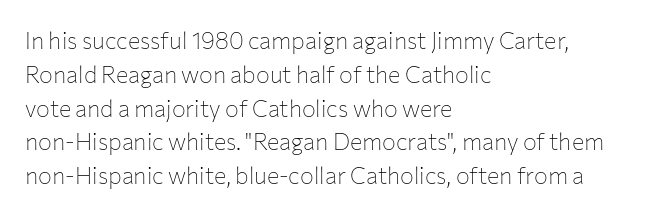
Just letters on the line, the space beneath them empty. Evenly set lines give the paragraph a standard silhouette. Heft: none added — not bold. Notice how the passage keeps a crisp vertical edge on the left only. No extra tracking has been applied to these lines. A roman cut, with each character standing at attention.
